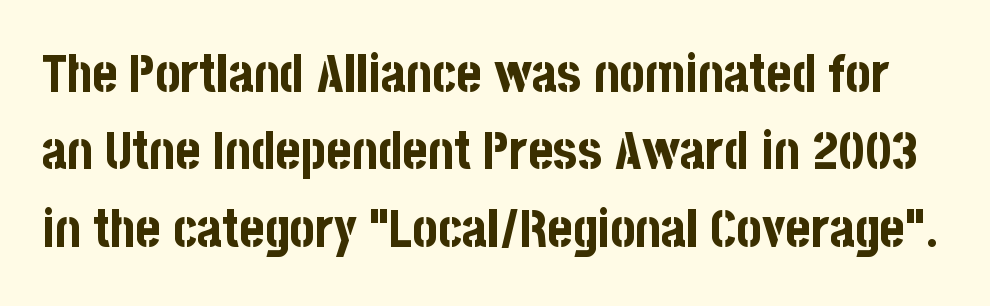
{"serif": "no", "italic": "no", "bold": "yes", "weight": "bold", "width": "condensed", "stroke_contrast": "low", "x_height": "large", "monospaced": "no", "underline": "no", "line_spacing": "normal", "line_spacing_ratio": 1.46, "letter_spacing": "normal", "letter_spacing_em": 0.0, "glyph_px": 53}
